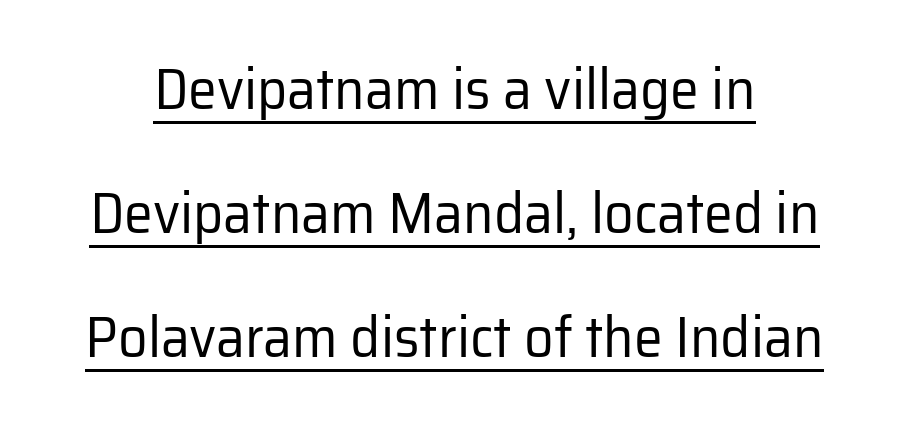
{"serif": "no", "italic": "no", "bold": "no", "weight": "regular", "width": "normal", "stroke_contrast": "low", "x_height": "medium", "monospaced": "no", "underline": "yes", "line_spacing": "loose", "line_spacing_ratio": 2.14, "letter_spacing": "normal", "letter_spacing_em": 0.0, "glyph_px": 58}
